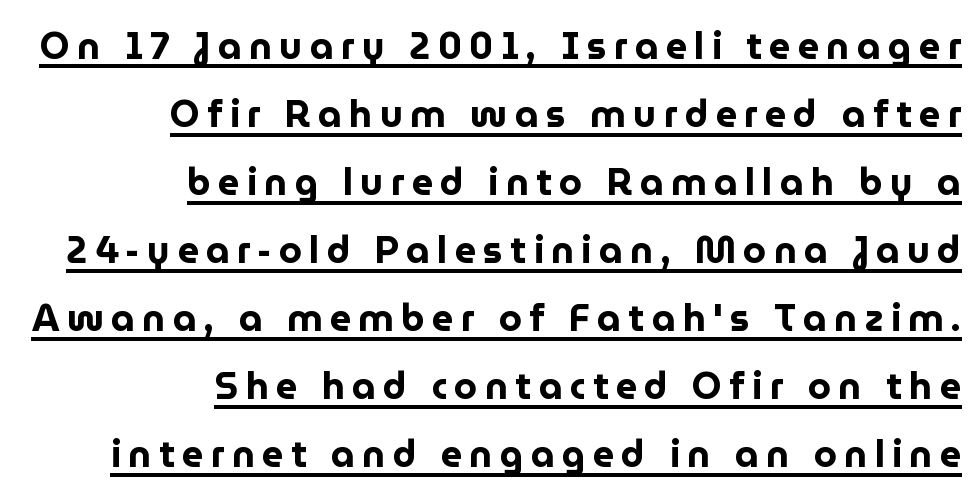
{"serif": "no", "italic": "no", "bold": "yes", "weight": "bold", "width": "normal", "stroke_contrast": "low", "x_height": "medium", "monospaced": "no", "underline": "yes", "align": "right", "line_spacing_ratio": 1.84, "letter_spacing": "wide", "letter_spacing_em": 0.2, "glyph_px": 37}
